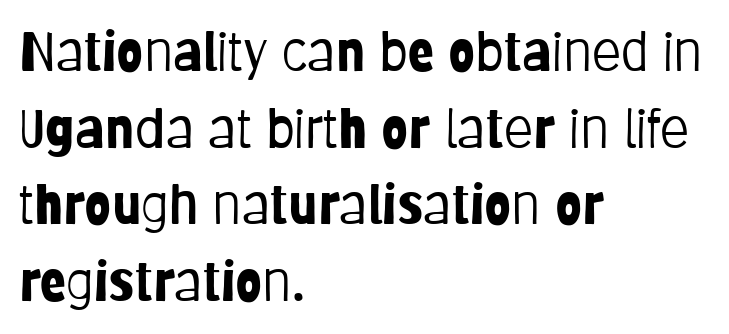
One glance says typical: line gaps are just what's usual. This rendering uses left alignment, leaving the right contour irregular. Proportional: the letters do not fall into vertical columns. Clear beneath every line of the passage. Short note: letters normally spaced.
